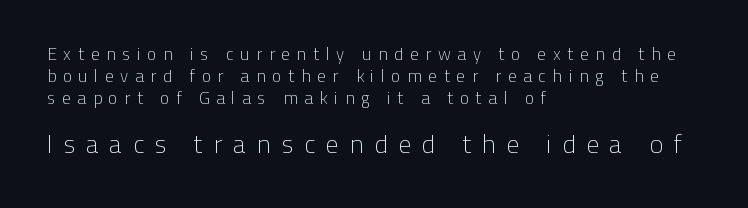
{"italic": "no", "bold": "no", "underline": "no", "align": "left", "line_spacing": "normal", "line_spacing_ratio": 1.28, "letter_spacing": "wide", "letter_spacing_em": 0.39, "larger_block": "second", "size_ratio": 1.53, "glyph_px": 26}
